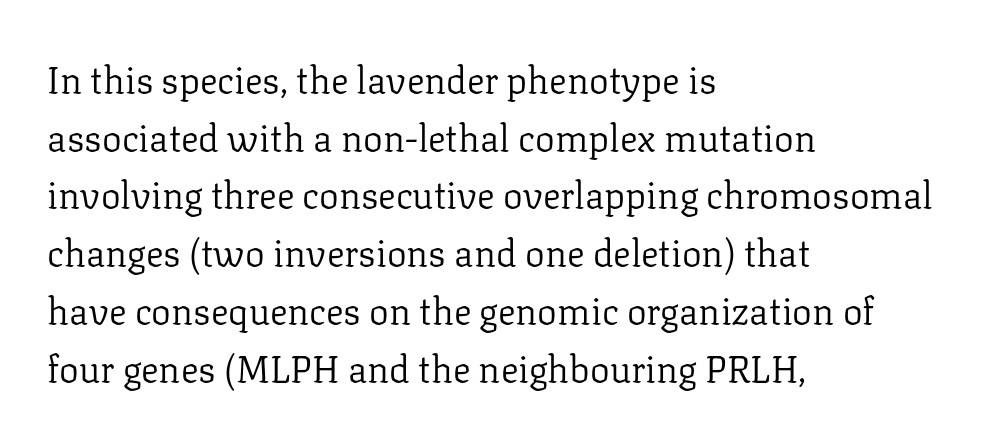
{"serif": "yes", "italic": "no", "bold": "no", "weight": "regular", "width": "normal", "stroke_contrast": "low", "x_height": "medium", "monospaced": "no", "underline": "no", "align": "left", "line_spacing": "normal", "line_spacing_ratio": 1.56, "letter_spacing": "normal", "letter_spacing_em": 0.0, "glyph_px": 37}
